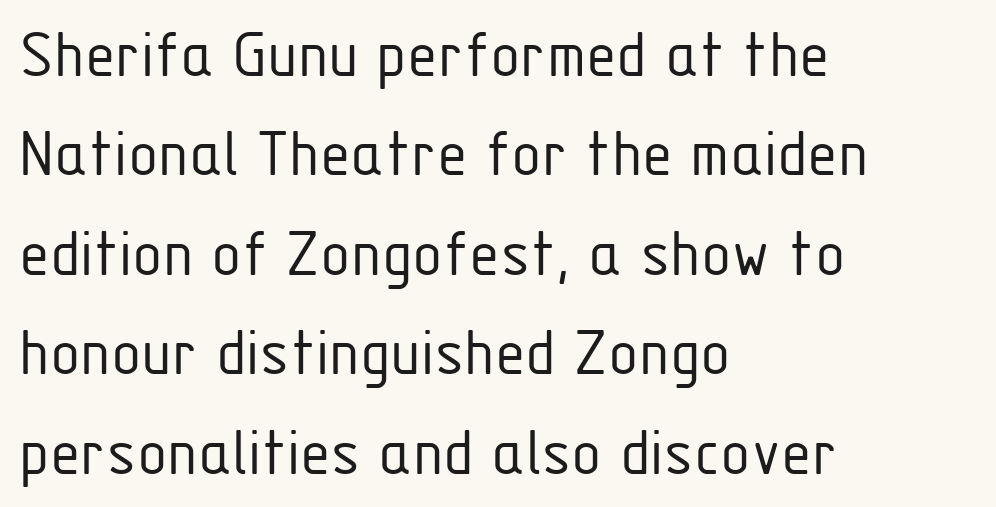
How would I describe the line gaps? Plain and ordinary. Horizontal alignment here is leftward, the default for most running prose. A typesetter would call this proportional, since set widths differ per character. Check where the strokes stop: nothing finishes them off — pure sans. Anything drawn beneath the words? Only blank space. Vertical strokes here are truly vertical.
